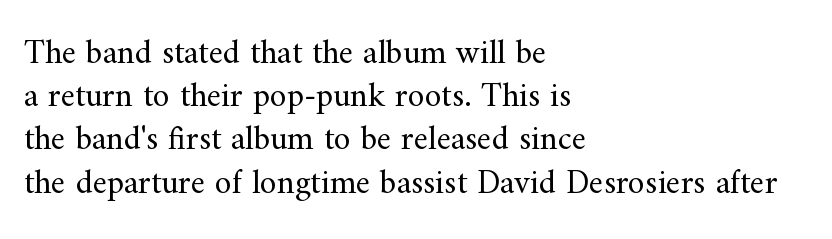
The image shows 34 px regular-weight serif type, upright; set left-aligned, normal line spacing (1.27x), normal letter spacing, not underlined; medium stroke contrast and a small x-height.
